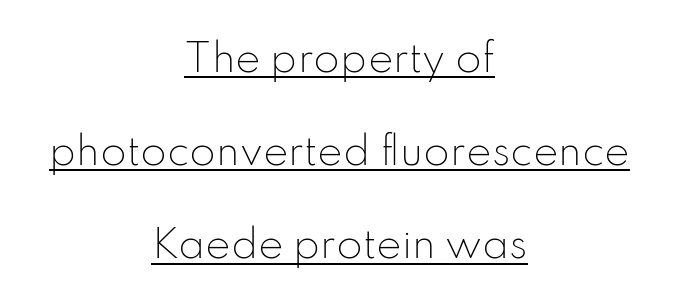
The image shows 38 px light sans-serif type, upright; set centered, loose line spacing (2.45x), normal letter spacing, underlined; low stroke contrast and a small x-height.
